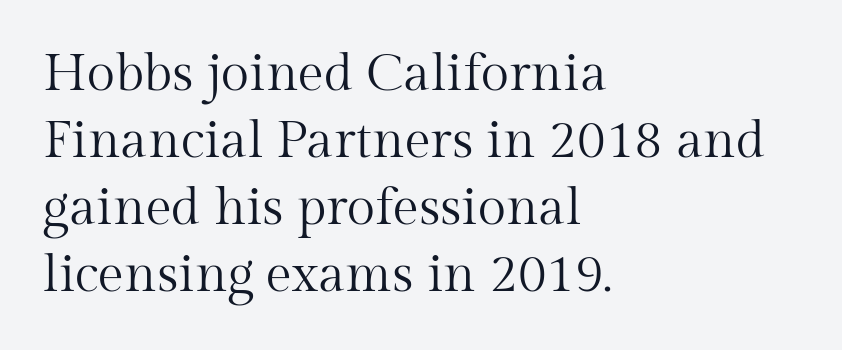
The rendering uses a moderate line-height, typical for paragraphs. Unlike italic type, these characters show no tilt at all. Weight: in the light-to-regular range. The compositor pushed each line to the left boundary. Look at the bottom of the vertical strokes: they flare into serifs here.
